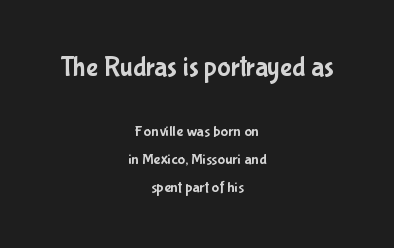
Short note: letters normally spaced. The lettering holds an erect, upright posture throughout. This sample is center-justified, so both line endings float freely. The rendering shows plain stroke endings on the letterforms — a sans-serif design. This rendering features lettering with no underline.
